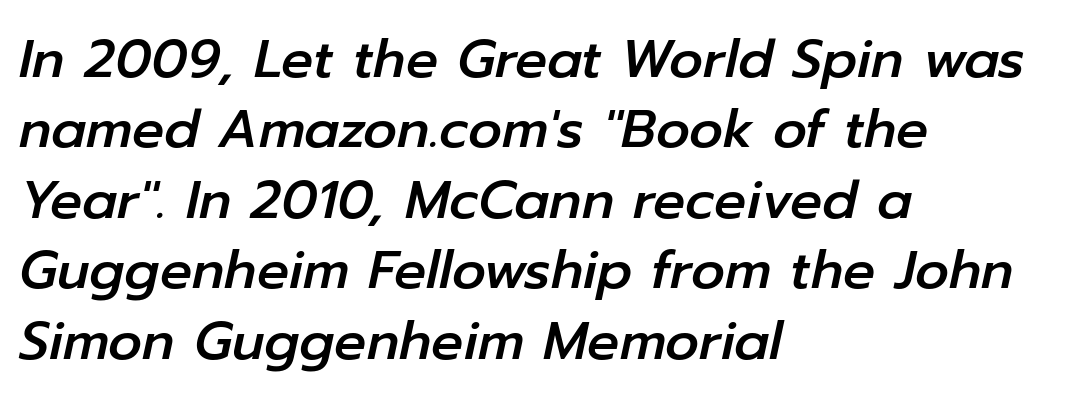
The image shows 53 px text type, italic (leaning right); set left-aligned, normal line spacing (1.33x), normal letter spacing, not underlined; low stroke contrast and a medium x-height.
